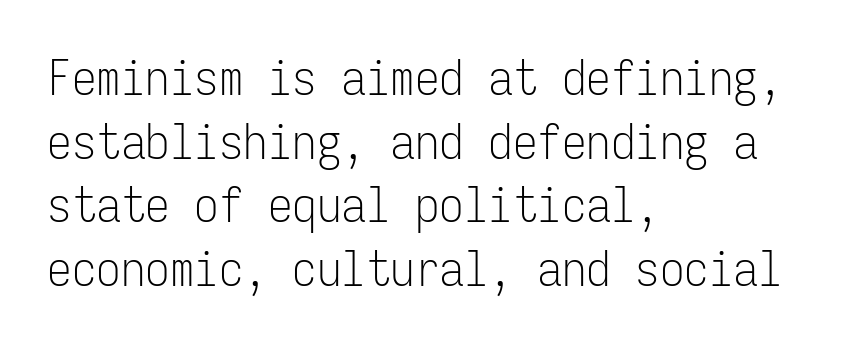
Q: Is the text bold? A: No.
Q: Is the text italic (slanted)? A: No, it is upright.
Q: Is the typeface a serif or a sans-serif typeface? A: Sans-serif.
Q: Is the text underlined? A: No.
Q: How is the paragraph aligned? A: Left-aligned.
Q: Is the spacing between letters normal or unusually wide? A: Normal.
Q: Is the spacing between lines tight, normal or loose? A: Normal.
Q: Width (condensed, normal, or wide)? A: Condensed.
Q: Stroke contrast? A: Low.
Q: x-height? A: Medium.
Q: Monospaced? A: Yes.
